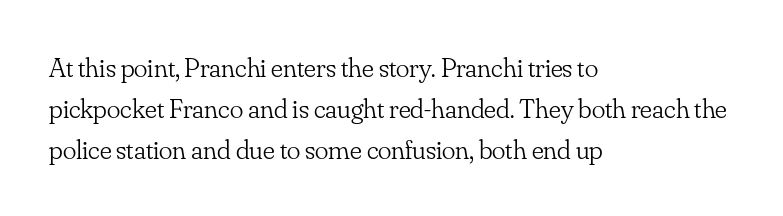
Q: Is the text bold? A: No.
Q: Is the text italic (slanted)? A: No, it is upright.
Q: Is the typeface a serif or a sans-serif typeface? A: Serif.
Q: Is the text underlined? A: No.
Q: How is the paragraph aligned? A: Left-aligned.
Q: Is the spacing between letters normal or unusually wide? A: Normal.
Q: Is the spacing between lines tight, normal or loose? A: Normal.
Q: Width (condensed, normal, or wide)? A: Normal.
Q: Stroke contrast? A: Low.
Q: x-height? A: Small.
Q: Monospaced? A: No.
